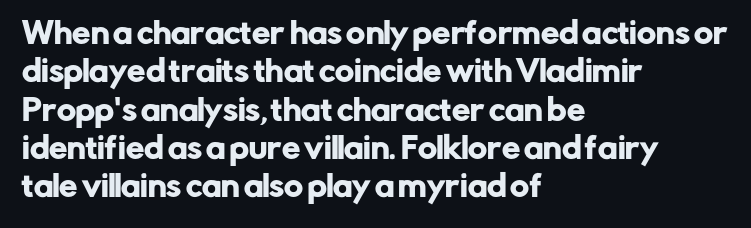
Q: Is the text italic (slanted)? A: No, it is upright.
Q: Is the typeface a serif or a sans-serif typeface? A: Sans-serif.
Q: Is the text underlined? A: No.
Q: How is the paragraph aligned? A: Left-aligned.
Q: Is the spacing between letters normal or unusually wide? A: Normal.
Q: Is the spacing between lines tight, normal or loose? A: Normal.
Q: Width (condensed, normal, or wide)? A: Normal.
Q: Stroke contrast? A: Low.
Q: x-height? A: Medium.
Q: Monospaced? A: No.
